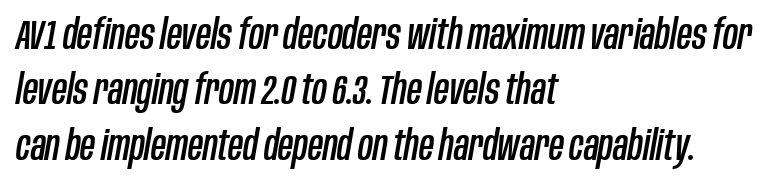
Q: Is the text italic (slanted)? A: Yes, it leans right by about 10 degrees.
Q: Is the text underlined? A: No.
Q: How is the paragraph aligned? A: Left-aligned.
Q: Is the spacing between letters normal or unusually wide? A: Normal.
Q: Is the spacing between lines tight, normal or loose? A: Normal.
Q: Width (condensed, normal, or wide)? A: Condensed.
Q: Stroke contrast? A: Low.
Q: x-height? A: Large.
Q: Monospaced? A: No.
